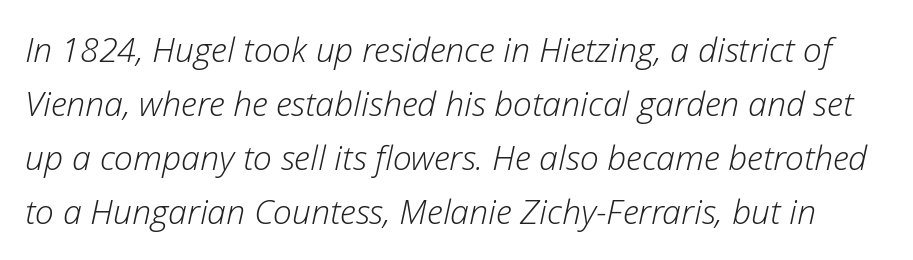
Underline: absent. Varying glyph widths throughout — classic text-font behaviour. Quick note: italic. Vertical stems look standard width or narrower in stroke.
